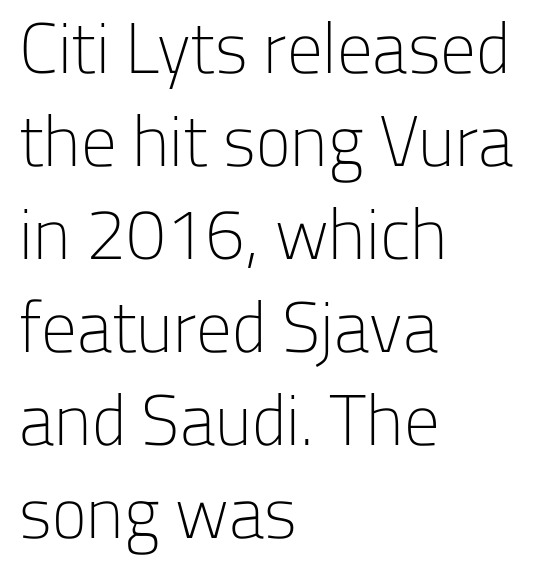
{"serif": "no", "italic": "no", "bold": "no", "weight": "light", "width": "normal", "stroke_contrast": "low", "x_height": "medium", "monospaced": "no", "underline": "no", "align": "left", "line_spacing": "normal", "line_spacing_ratio": 1.31, "letter_spacing": "normal", "letter_spacing_em": 0.0, "glyph_px": 71}
